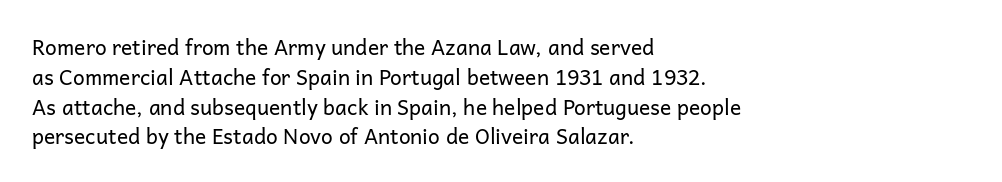
The image shows 21 px text type, upright; set left-aligned, normal line spacing (1.42x), normal letter spacing, not underlined.
